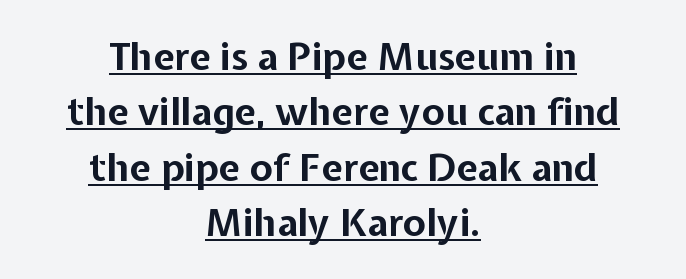
The type family on display is of the sans-serif kind. If you drew a line through each stem, it would be perfectly vertical. What's the leading like? Ordinary, nothing unusual. Layout note: lines centered. Students, note that the glyphs here touch the page at normal intervals. Strong, thick strokes mark this as bold type.
